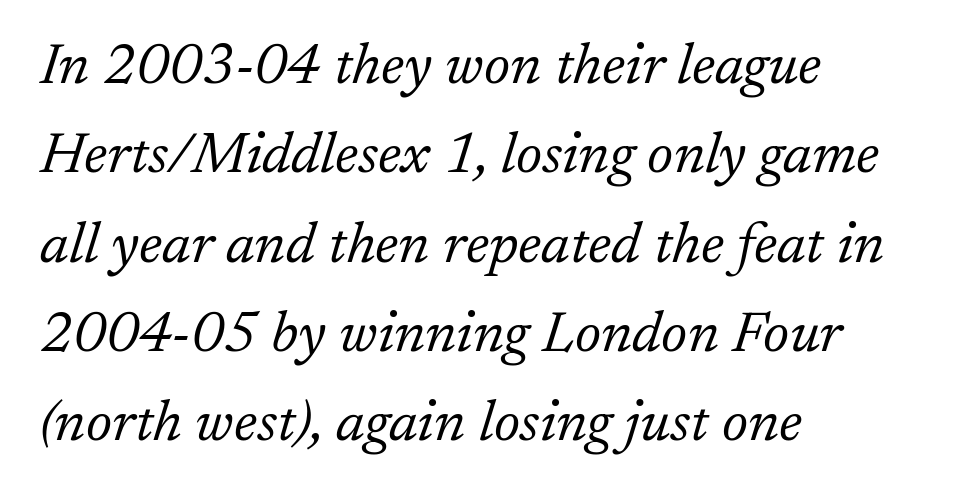
The image shows 58 px light serif type, italic (leaning right); set left-aligned, normal line spacing (1.54x), normal letter spacing, not underlined; low stroke contrast and a medium x-height.
